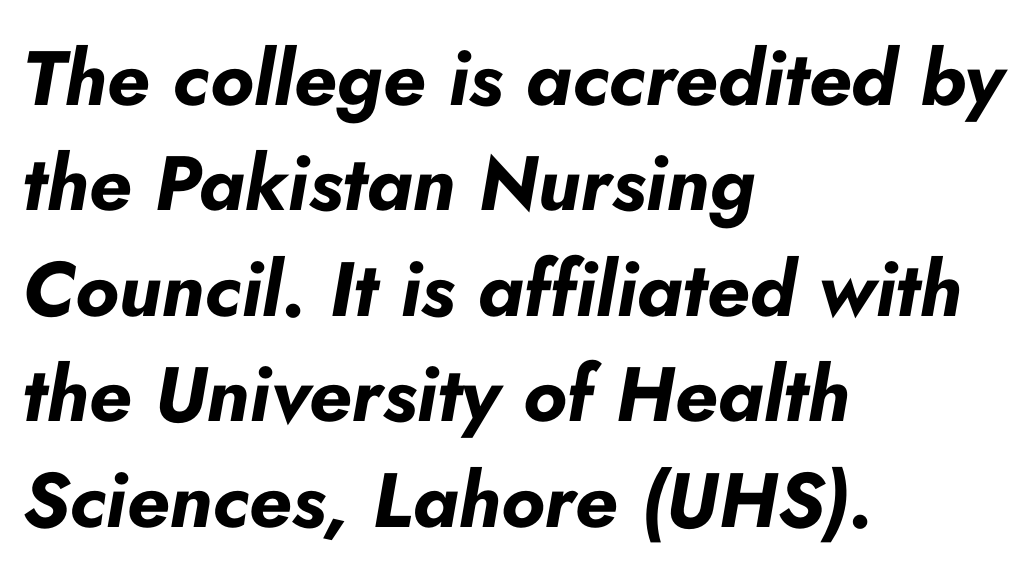
The image shows 77 px bold type, italic (leaning right); set left-aligned, normal line spacing (1.37x), normal letter spacing, not underlined; low stroke contrast and a small x-height.
